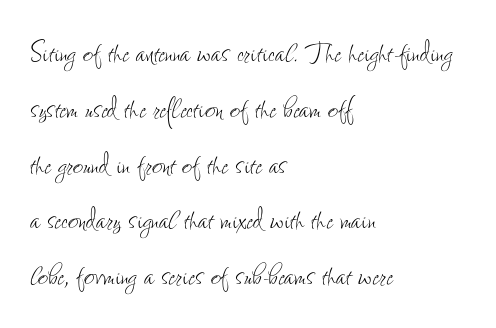
The image shows 36 px thin, condensed type; set left-aligned, normal line spacing (1.55x), normal letter spacing, not underlined; low stroke contrast and a small x-height.
